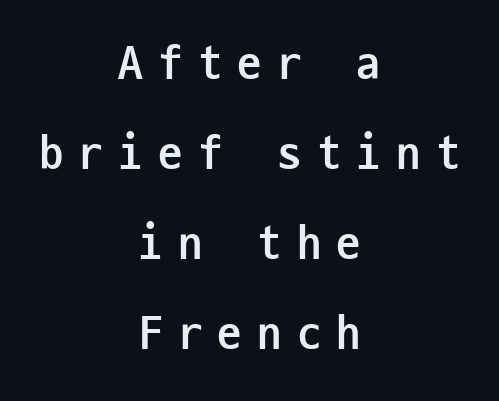
The image shows 49 px semibold, condensed sans-serif type, upright, monospaced; set centered, line spacing 1.84x, unusually wide letter spacing (+0.31 em), not underlined; low stroke contrast and a medium x-height.
